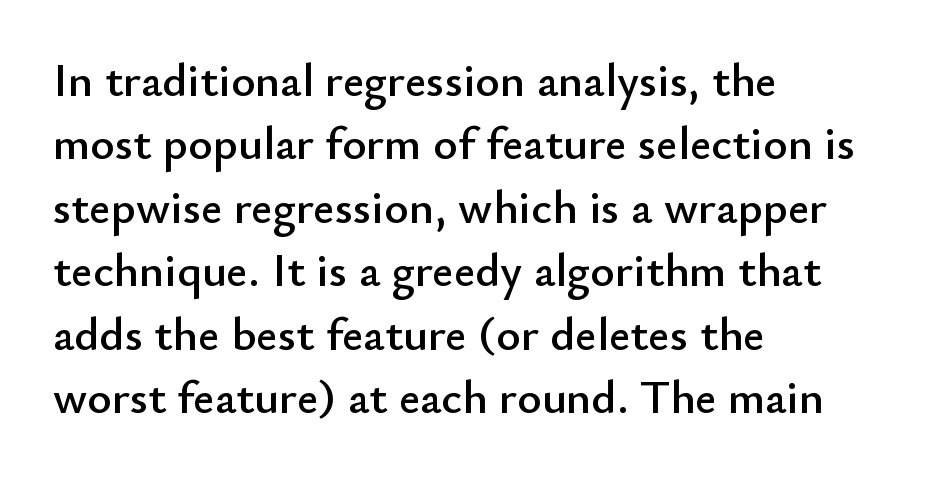
{"serif": "no", "italic": "no", "width": "normal", "stroke_contrast": "low", "x_height": "small", "monospaced": "no", "underline": "no", "align": "left", "line_spacing": "normal", "line_spacing_ratio": 1.35, "letter_spacing": "normal", "letter_spacing_em": 0.0, "glyph_px": 47}
